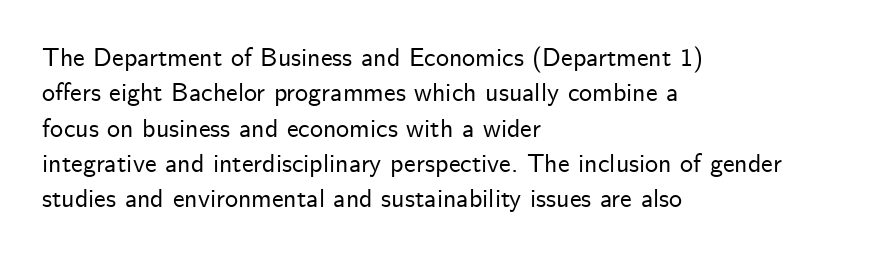
{"italic": "no", "underline": "no", "align": "left", "line_spacing": "normal", "line_spacing_ratio": 1.36, "letter_spacing": "normal", "letter_spacing_em": 0.0, "glyph_px": 26}
